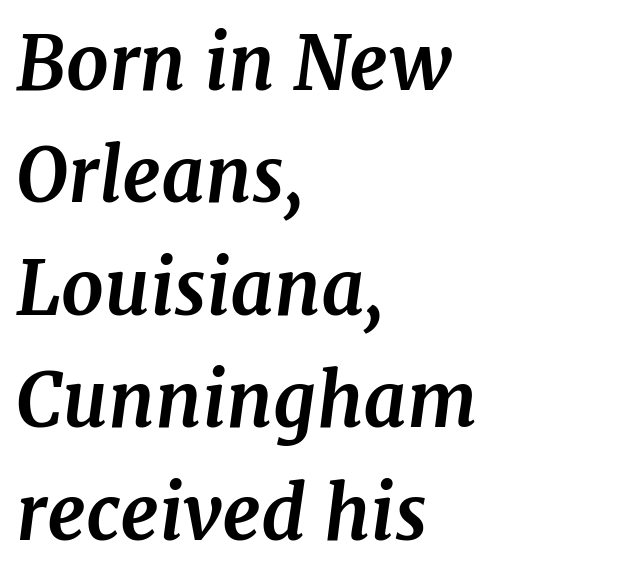
Q: Is the text bold? A: Yes.
Q: Is the text italic (slanted)? A: Yes, it leans right by about 7 degrees.
Q: Is the typeface a serif or a sans-serif typeface? A: Serif.
Q: Is the text underlined? A: No.
Q: How is the paragraph aligned? A: Left-aligned.
Q: Is the spacing between letters normal or unusually wide? A: Normal.
Q: Is the spacing between lines tight, normal or loose? A: Normal.
Q: Width (condensed, normal, or wide)? A: Normal.
Q: Stroke contrast? A: Medium.
Q: x-height? A: Medium.
Q: Monospaced? A: No.
